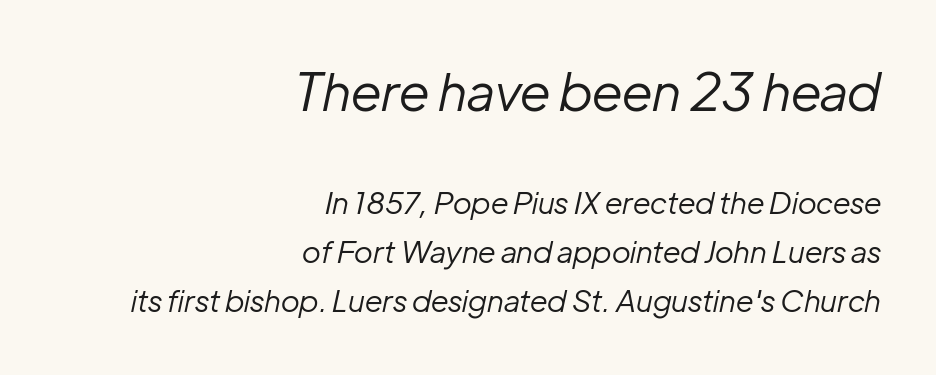
The image shows 52 px regular-weight type, italic (leaning right); set right-aligned, normal line spacing (1.63x), normal letter spacing, not underlined; the first (top) block is 1.73x larger; low stroke contrast and a medium x-height.
